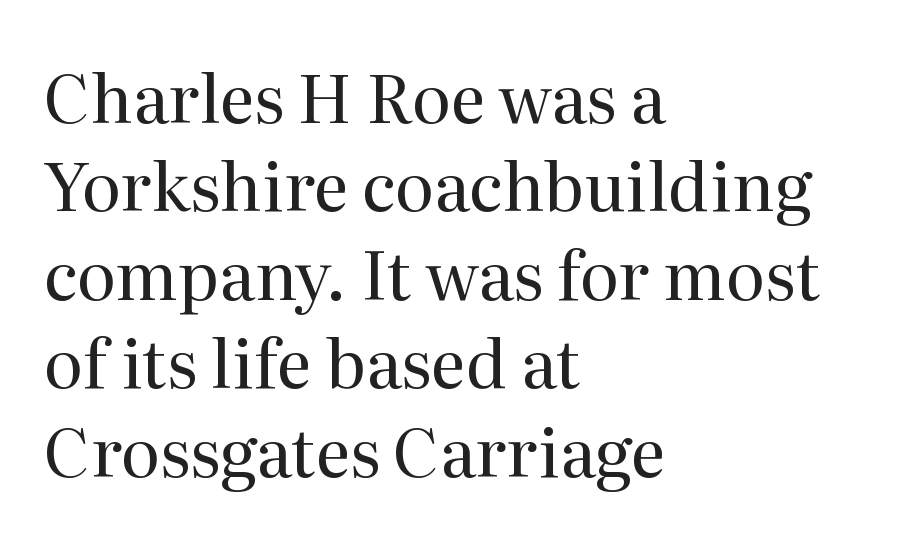
The block of text has a typical density, with ordinary space between rows. The font's upright variant was chosen for this text. Alignment: flush left. Observe the serifs anchoring each vertical stroke in this sample.
